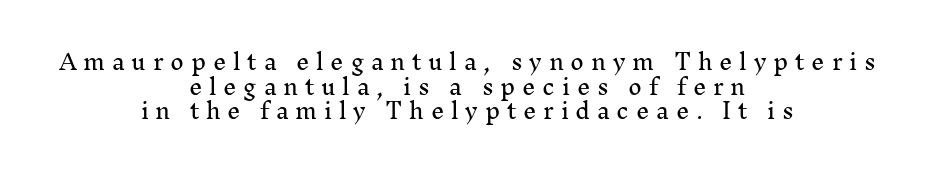
{"italic": "no", "underline": "no", "align": "center", "line_spacing_ratio": 1.17, "letter_spacing": "wide", "letter_spacing_em": 0.32, "glyph_px": 21}
